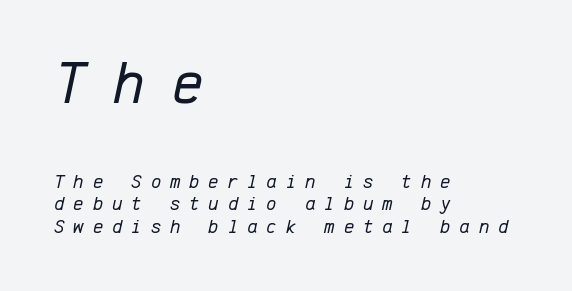
Q: Is the text bold? A: No.
Q: Is the text italic (slanted)? A: Yes, it leans right by about 12 degrees.
Q: Is the text underlined? A: No.
Q: How is the paragraph aligned? A: Left-aligned.
Q: Is the spacing between letters normal or unusually wide? A: Unusually wide.
Q: Is the spacing between lines tight, normal or loose? A: Tight.
Q: Which block of text is set in a larger size, the first (top) or the second (bottom)? A: The first (top) one.
Q: Width (condensed, normal, or wide)? A: Normal.
Q: Stroke contrast? A: Low.
Q: x-height? A: Medium.
Q: Monospaced? A: Yes.
